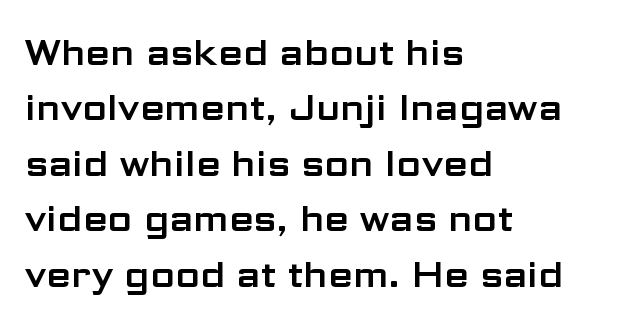
{"serif": "no", "italic": "no", "width": "wide", "stroke_contrast": "low", "x_height": "medium", "monospaced": "no", "underline": "no", "align": "left", "line_spacing": "normal", "line_spacing_ratio": 1.54, "letter_spacing": "normal", "letter_spacing_em": 0.0, "glyph_px": 36}
